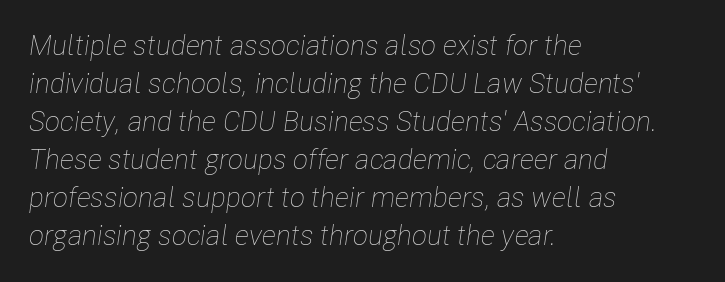
The image shows 28 px thin, condensed type, italic (leaning right); set left-aligned, normal line spacing (1.36x), normal letter spacing, not underlined; low stroke contrast and a medium x-height.
